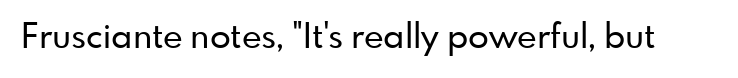
The image shows 34 px sans-serif type, upright; set normal letter spacing, not underlined; low stroke contrast and a small x-height.
